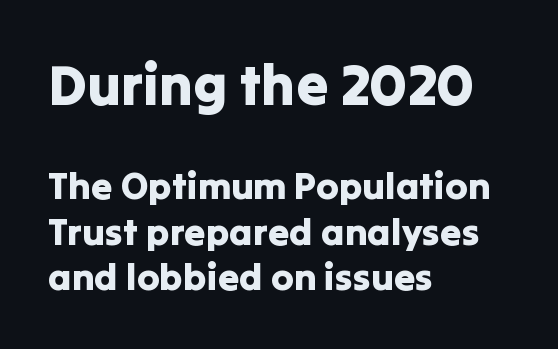
The image shows 57 px sans-serif type, upright; set left-aligned, line spacing 1.19x, normal letter spacing, not underlined; the first (top) block is 1.5x larger; low stroke contrast and a medium x-height.
